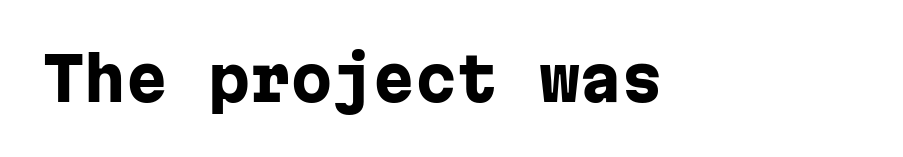
{"serif": "no", "italic": "no", "bold": "yes", "weight": "heavy", "width": "normal", "stroke_contrast": "low", "x_height": "medium", "monospaced": "yes", "underline": "no", "letter_spacing": "normal", "letter_spacing_em": 0.0, "glyph_px": 59}
